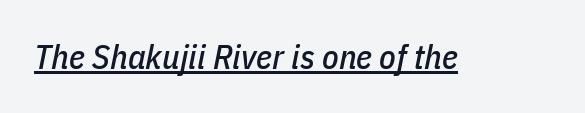
Q: Is the text italic (slanted)? A: Yes, it leans right by about 11 degrees.
Q: Is the text underlined? A: Yes.
Q: Is the spacing between letters normal or unusually wide? A: Normal.
Q: Width (condensed, normal, or wide)? A: Condensed.
Q: Stroke contrast? A: Low.
Q: x-height? A: Medium.
Q: Monospaced? A: No.
